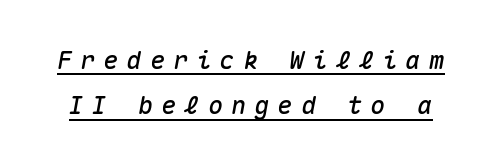
The glyphs are accompanied by a horizontal stroke just below them. Short note: letters widely spaced. Would a proofreader flag this as italicized? Yes.
